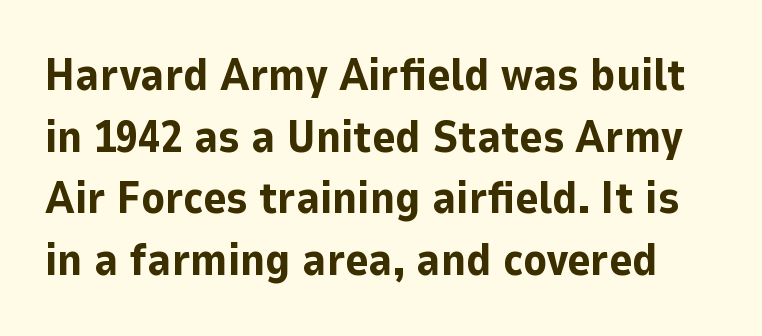
A sans-serif font was chosen for this passage. You could call the tracking neutral — neither tight nor loose. This rendering features lettering with no underline. The block of text has a typical density, with ordinary space between rows.
